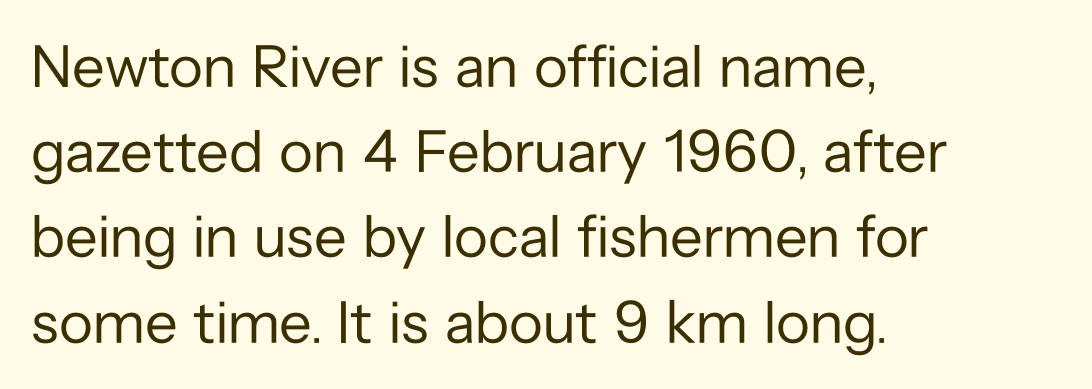
Q: Is the text bold? A: No.
Q: Is the text italic (slanted)? A: No, it is upright.
Q: Is the typeface a serif or a sans-serif typeface? A: Sans-serif.
Q: Is the text underlined? A: No.
Q: How is the paragraph aligned? A: Left-aligned.
Q: Is the spacing between letters normal or unusually wide? A: Normal.
Q: Is the spacing between lines tight, normal or loose? A: Normal.
Q: Width (condensed, normal, or wide)? A: Normal.
Q: Stroke contrast? A: Low.
Q: x-height? A: Medium.
Q: Monospaced? A: No.
